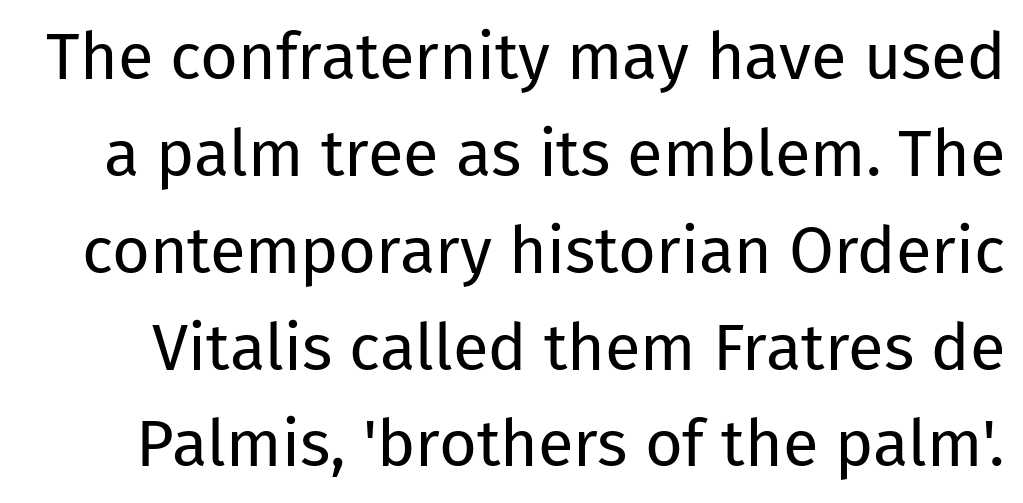
Quick note: not italic, upright. Here the glyphs are tracked normally, forming tight word shapes. The typesetting does not lean heavy: it is not bold. You could not count columns in this text — the font is proportionally spaced.
